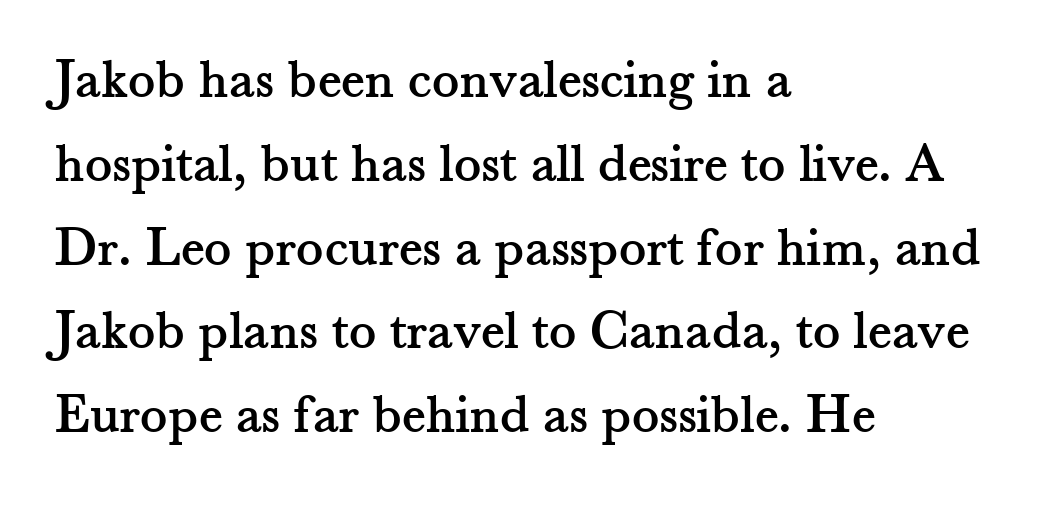
The string is rendered with underlining switched off. A typesetter would call this proportional, since set widths differ per character. Letter spacing: default. In CSS terms this would be text-align: left. Type style note: has serifs. The letters stand straight up with perfectly vertical stems.
